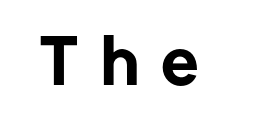
{"serif": "no", "italic": "no", "width": "normal", "stroke_contrast": "low", "x_height": "medium", "monospaced": "no", "underline": "no", "letter_spacing": "wide", "letter_spacing_em": 0.37, "glyph_px": 60}
